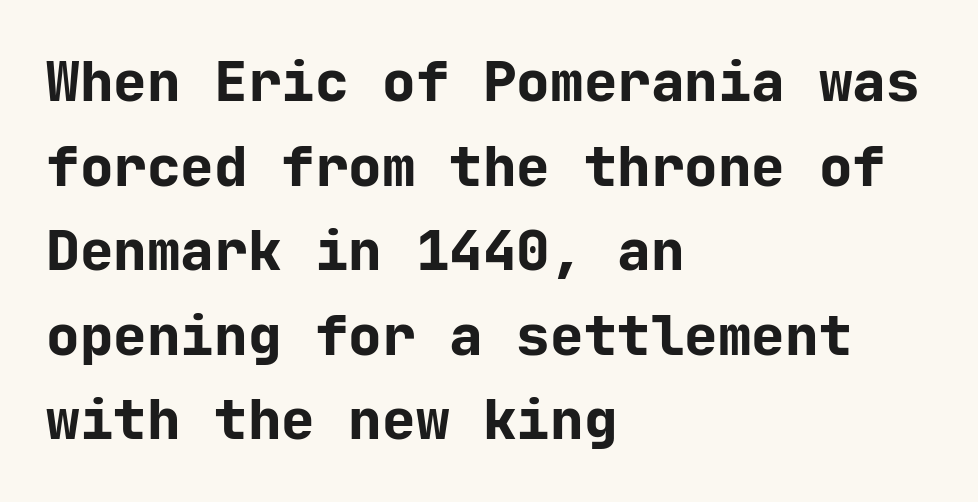
The image shows 56 px bold sans-serif type, upright, monospaced; set left-aligned, normal line spacing (1.51x), normal letter spacing, not underlined; low stroke contrast and a medium x-height.
